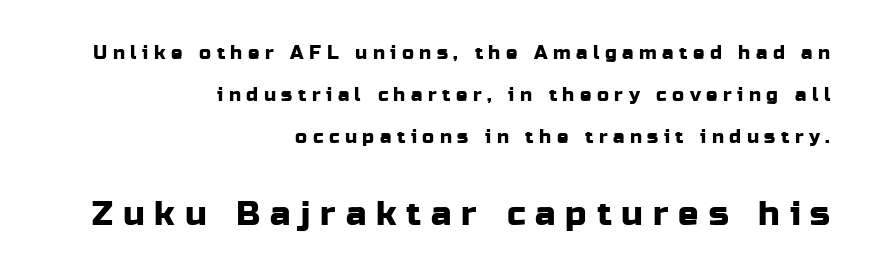
The image shows 34 px sans-serif type, upright; set right-aligned, loose line spacing (2.2x), unusually wide letter spacing (+0.29 em), not underlined; the second (bottom) block is 1.79x larger; low stroke contrast and a medium x-height.
